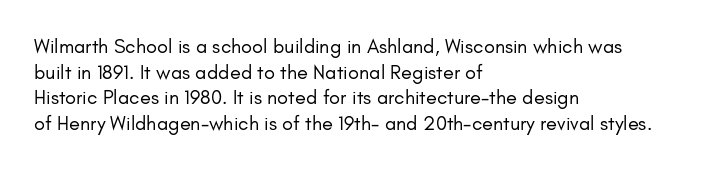
The image shows 20 px text type, upright; set left-aligned, normal line spacing (1.28x), normal letter spacing, not underlined.
